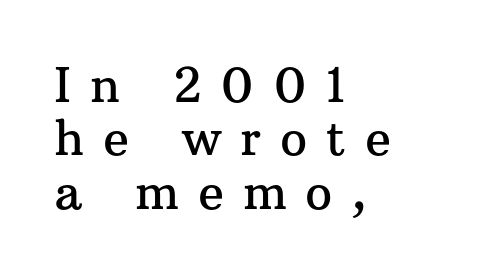
The image shows 48 px serif type, upright; set left-aligned, tight line spacing (1.11x), unusually wide letter spacing (+0.39 em), not underlined; medium stroke contrast and a medium x-height.
